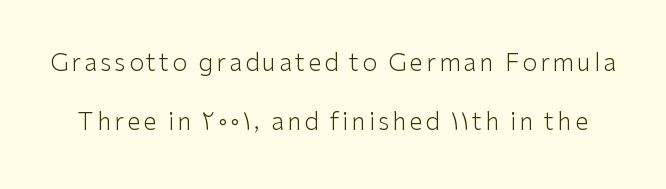
Q: Is the text bold? A: No.
Q: Is the text italic (slanted)? A: No, it is upright.
Q: Is the text underlined? A: No.
Q: Is the spacing between lines tight, normal or loose? A: Loose.
